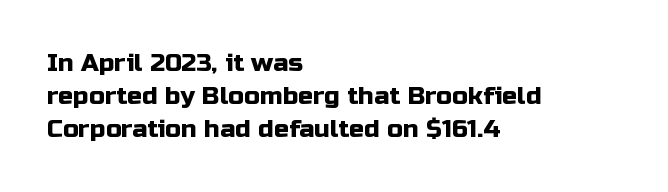
{"italic": "no", "underline": "no", "align": "left", "line_spacing": "normal", "line_spacing_ratio": 1.33, "letter_spacing": "normal", "letter_spacing_em": 0.0, "glyph_px": 25}
